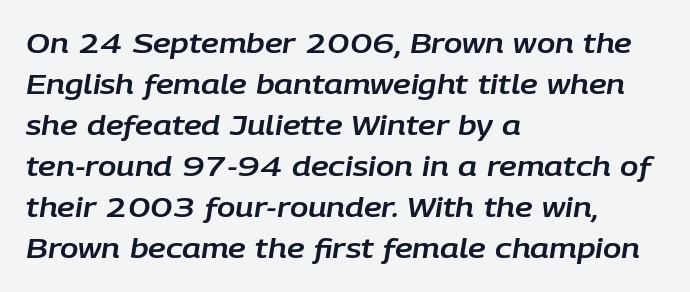
{"italic": "yes", "lean": "right", "slant_degrees": 9, "underline": "no", "align": "left", "line_spacing": "normal", "line_spacing_ratio": 1.52, "letter_spacing": "normal", "letter_spacing_em": 0.0, "glyph_px": 27}
